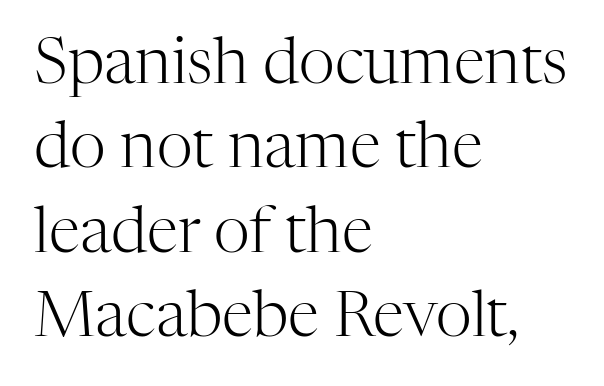
Q: Is the text bold? A: No.
Q: Is the text italic (slanted)? A: No, it is upright.
Q: Is the typeface a serif or a sans-serif typeface? A: Serif.
Q: Is the text underlined? A: No.
Q: How is the paragraph aligned? A: Left-aligned.
Q: Is the spacing between letters normal or unusually wide? A: Normal.
Q: Is the spacing between lines tight, normal or loose? A: Normal.
Q: Width (condensed, normal, or wide)? A: Normal.
Q: Stroke contrast? A: High.
Q: x-height? A: Medium.
Q: Monospaced? A: No.
